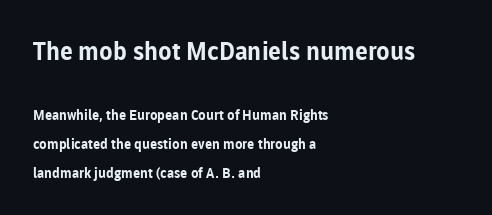
The image shows 25 px bold type, upright; set left-aligned, loose line spacing (2.07x), normal letter spacing, not underlined; the first (top) block is 1.79x larger.
